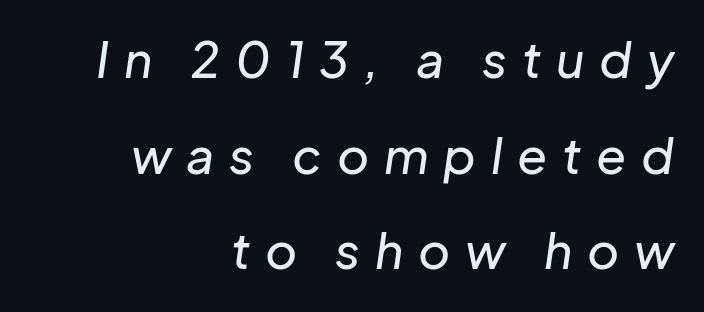
{"italic": "yes", "lean": "right", "slant_degrees": 8, "width": "normal", "stroke_contrast": "low", "x_height": "medium", "monospaced": "no", "underline": "no", "align": "right", "line_spacing": "loose", "line_spacing_ratio": 1.95, "letter_spacing": "wide", "letter_spacing_em": 0.3, "glyph_px": 49}
